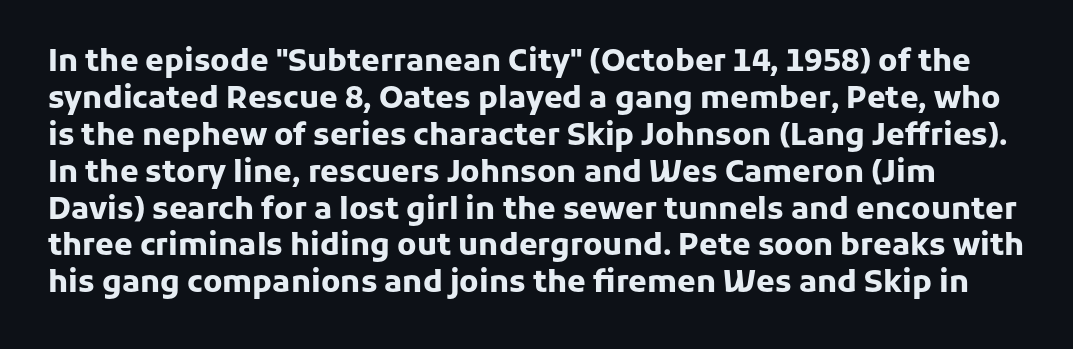
{"serif": "no", "italic": "no", "bold": "yes", "weight": "heavy", "width": "normal", "stroke_contrast": "low", "x_height": "medium", "monospaced": "no", "underline": "no", "line_spacing_ratio": 1.23, "letter_spacing": "normal", "letter_spacing_em": 0.0, "glyph_px": 30}
